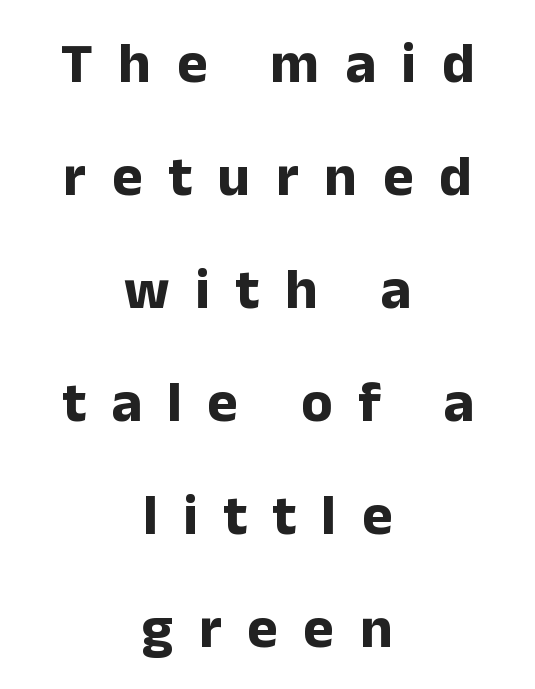
The passage shown is emphatically bold. The rendering uses natural spacing where letterforms have individual widths. Plain, unruled lines of type. A student would call this center alignment; a typographer would say set centered.
